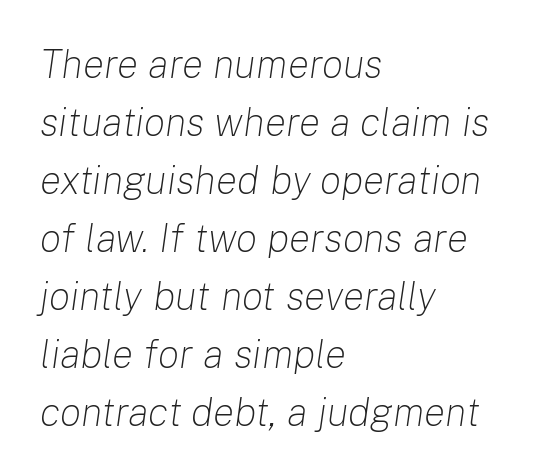
Q: Is the text bold? A: No.
Q: Is the text italic (slanted)? A: Yes, it leans right by about 8 degrees.
Q: Is the text underlined? A: No.
Q: How is the paragraph aligned? A: Left-aligned.
Q: Is the spacing between letters normal or unusually wide? A: Normal.
Q: Is the spacing between lines tight, normal or loose? A: Normal.
Q: Width (condensed, normal, or wide)? A: Normal.
Q: Stroke contrast? A: Low.
Q: x-height? A: Medium.
Q: Monospaced? A: No.
